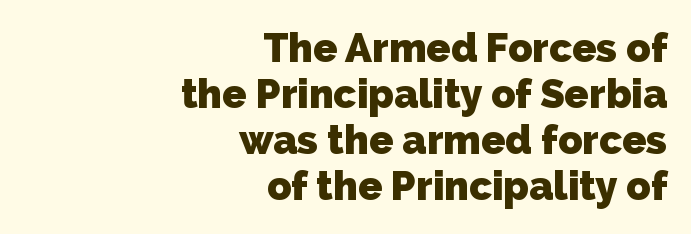
Underlining? Definitely not there. The passage shown stacks its lines with hardly any gap. The sample has been set heavy, in full bold. Font category for this specimen: sans-serif. The tracking reads as untouched default to a designer's eye.
